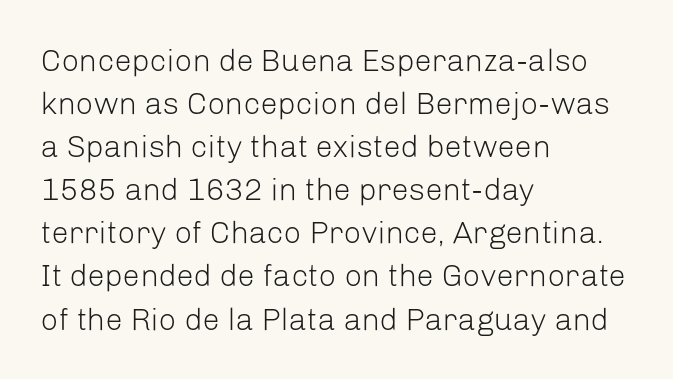
{"serif": "no", "italic": "no", "bold": "no", "weight": "light", "width": "normal", "stroke_contrast": "low", "x_height": "medium", "monospaced": "no", "underline": "no", "align": "left", "line_spacing": "normal", "line_spacing_ratio": 1.39, "letter_spacing": "normal", "letter_spacing_em": 0.0, "glyph_px": 31}
